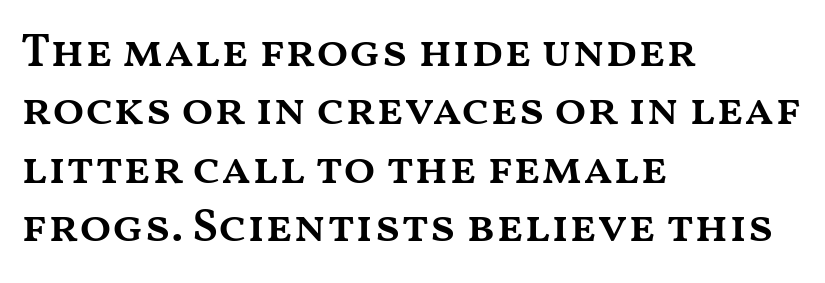
These lines keep a tight, regular rhythm from letter to letter. The baseline area is clear. The face used here is proportionally spaced, like ordinary book or web type. Typeset ragged right — the left edge is the straight one.
